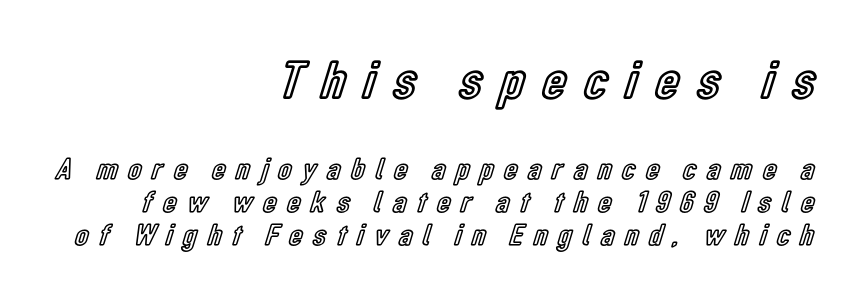
{"width": "condensed", "x_height": "medium", "monospaced": "no", "underline": "no", "align": "right", "line_spacing": "tight", "line_spacing_ratio": 1.06, "letter_spacing": "wide", "letter_spacing_em": 0.34, "larger_block": "first", "size_ratio": 1.74, "glyph_px": 54}
